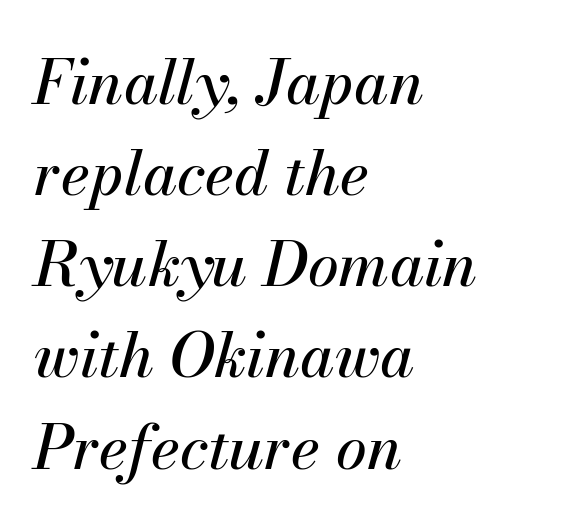
The image shows 62 px text type, italic (leaning right); set left-aligned, normal line spacing (1.47x), normal letter spacing, not underlined; medium stroke contrast and a small x-height.
